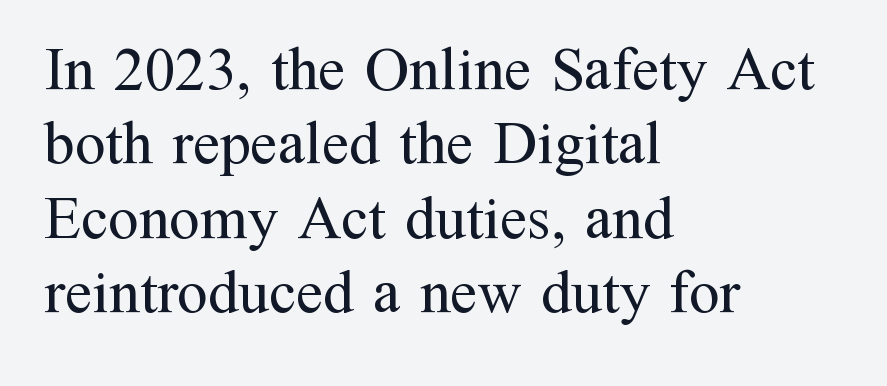
Q: Is the text bold? A: No.
Q: Is the text italic (slanted)? A: No, it is upright.
Q: Is the typeface a serif or a sans-serif typeface? A: Serif.
Q: Is the text underlined? A: No.
Q: How is the paragraph aligned? A: Left-aligned.
Q: Is the spacing between letters normal or unusually wide? A: Normal.
Q: Width (condensed, normal, or wide)? A: Normal.
Q: Stroke contrast? A: Medium.
Q: x-height? A: Medium.
Q: Monospaced? A: No.
